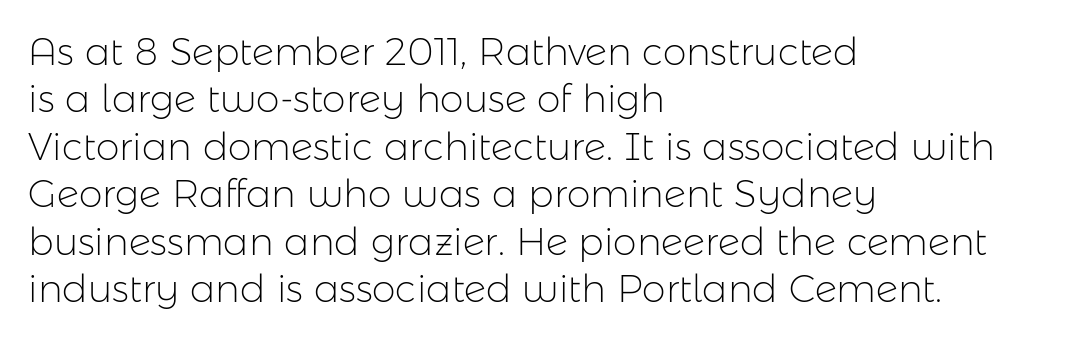
Q: Is the text bold? A: No.
Q: Is the text italic (slanted)? A: No, it is upright.
Q: Is the typeface a serif or a sans-serif typeface? A: Sans-serif.
Q: Is the text underlined? A: No.
Q: How is the paragraph aligned? A: Left-aligned.
Q: Is the spacing between letters normal or unusually wide? A: Normal.
Q: Is the spacing between lines tight, normal or loose? A: Normal.
Q: Width (condensed, normal, or wide)? A: Normal.
Q: Stroke contrast? A: Low.
Q: x-height? A: Medium.
Q: Monospaced? A: No.
